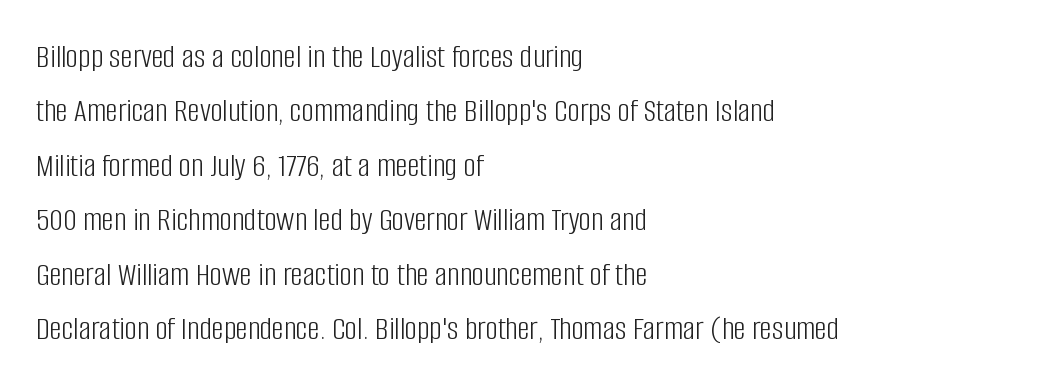
Q: Is the text bold? A: No.
Q: Is the text italic (slanted)? A: No, it is upright.
Q: Is the typeface a serif or a sans-serif typeface? A: Sans-serif.
Q: Is the text underlined? A: No.
Q: How is the paragraph aligned? A: Left-aligned.
Q: Is the spacing between letters normal or unusually wide? A: Normal.
Q: Is the spacing between lines tight, normal or loose? A: Normal.
Q: Width (condensed, normal, or wide)? A: Condensed.
Q: Stroke contrast? A: Low.
Q: x-height? A: Large.
Q: Monospaced? A: No.
